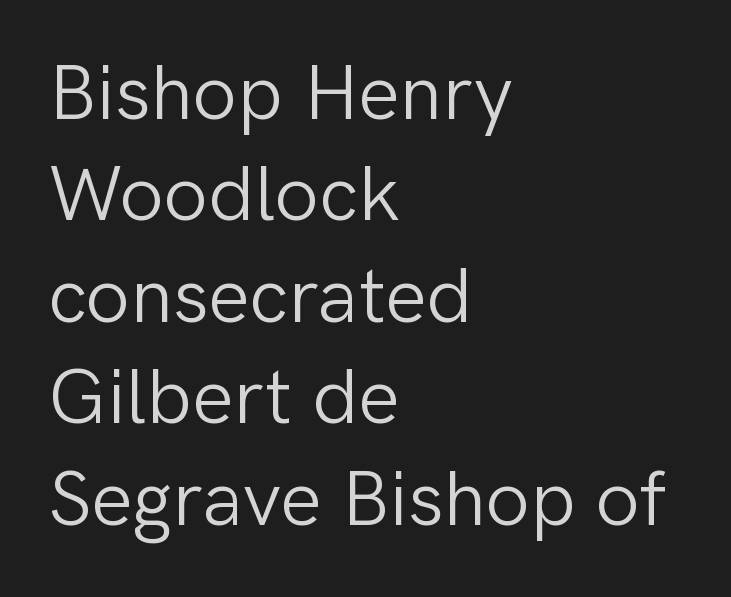
Q: Is the text bold? A: No.
Q: Is the text italic (slanted)? A: No, it is upright.
Q: Is the typeface a serif or a sans-serif typeface? A: Sans-serif.
Q: Is the text underlined? A: No.
Q: How is the paragraph aligned? A: Left-aligned.
Q: Is the spacing between letters normal or unusually wide? A: Normal.
Q: Is the spacing between lines tight, normal or loose? A: Normal.
Q: Width (condensed, normal, or wide)? A: Normal.
Q: Stroke contrast? A: Low.
Q: x-height? A: Medium.
Q: Monospaced? A: No.
